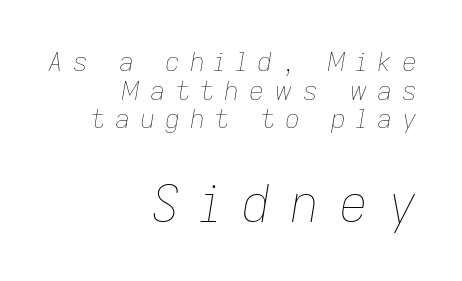
{"italic": "yes", "lean": "right", "slant_degrees": 9, "bold": "no", "weight": "thin", "width": "normal", "stroke_contrast": "low", "x_height": "medium", "monospaced": "no", "underline": "no", "align": "right", "line_spacing": "tight", "line_spacing_ratio": 1.1, "letter_spacing": "wide", "letter_spacing_em": 0.38, "larger_block": "second", "size_ratio": 1.96, "glyph_px": 51}
